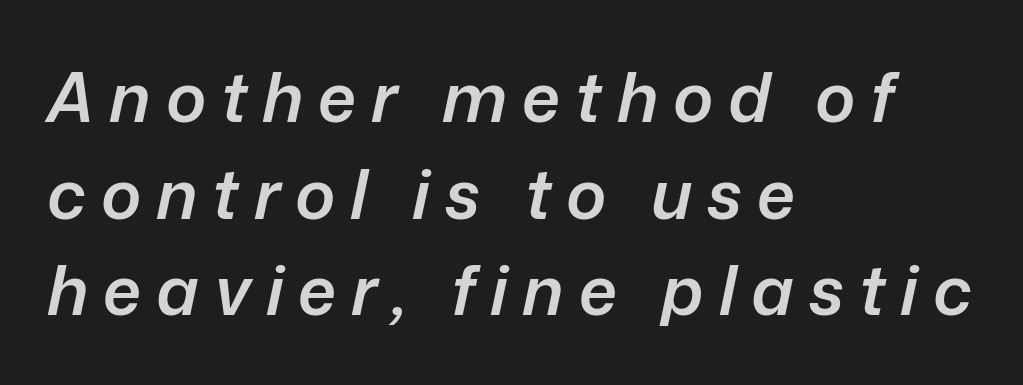
{"italic": "yes", "lean": "right", "slant_degrees": 12, "bold": "semi", "weight": "semibold", "width": "normal", "stroke_contrast": "low", "x_height": "medium", "monospaced": "no", "underline": "no", "align": "left", "line_spacing": "normal", "line_spacing_ratio": 1.42, "letter_spacing": "wide", "letter_spacing_em": 0.22, "glyph_px": 68}
